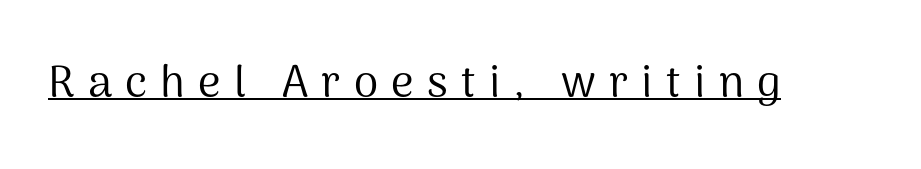
Q: Is the text bold? A: No.
Q: Is the text italic (slanted)? A: No, it is upright.
Q: Is the typeface a serif or a sans-serif typeface? A: Sans-serif.
Q: Is the text underlined? A: Yes.
Q: Is the spacing between letters normal or unusually wide? A: Unusually wide.
Q: Width (condensed, normal, or wide)? A: Normal.
Q: Stroke contrast? A: Medium.
Q: x-height? A: Medium.
Q: Monospaced? A: No.
